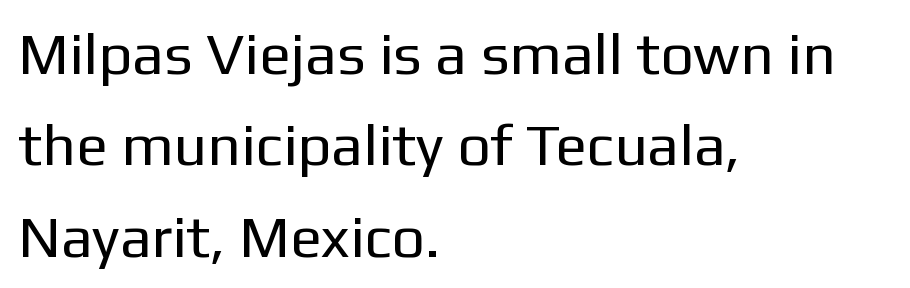
The image shows 59 px regular-weight sans-serif type, upright; set left-aligned, normal line spacing (1.55x), normal letter spacing, not underlined; low stroke contrast and a medium x-height.
